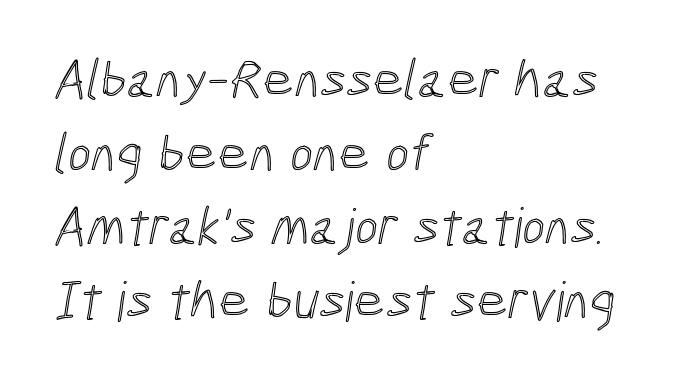
Q: Is the text underlined? A: No.
Q: How is the paragraph aligned? A: Left-aligned.
Q: Is the spacing between letters normal or unusually wide? A: Normal.
Q: Is the spacing between lines tight, normal or loose? A: Normal.
Q: Width (condensed, normal, or wide)? A: Condensed.
Q: x-height? A: Medium.
Q: Monospaced? A: No.
